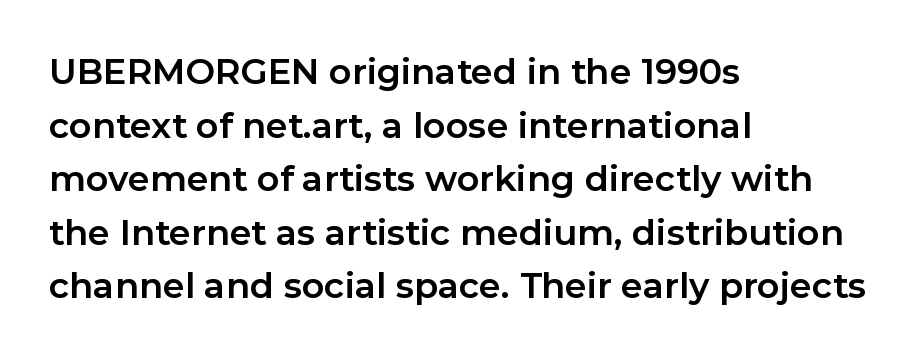
The image shows 35 px bold sans-serif type, upright; set left-aligned, normal line spacing (1.53x), normal letter spacing, not underlined; low stroke contrast and a medium x-height.
